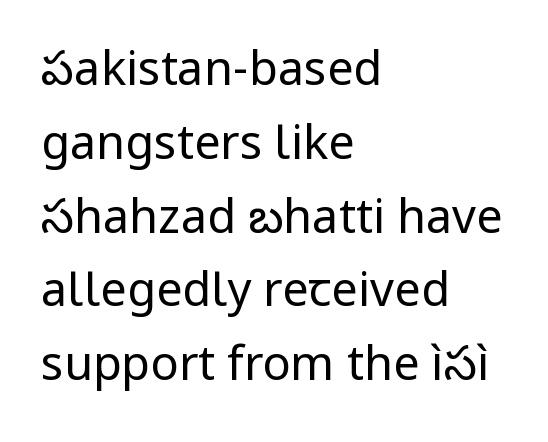
Varying glyph widths throughout — classic text-font behaviour. Nothing heavy about these letters — not bold at all. Teacher's note: observe the even left margin — that is flush-left alignment. The face used here is rendered with its standard letterfit. Does the lettering tilt? It doesn't — this is upright. Does the type have serifs? No, each stem ends abruptly.
